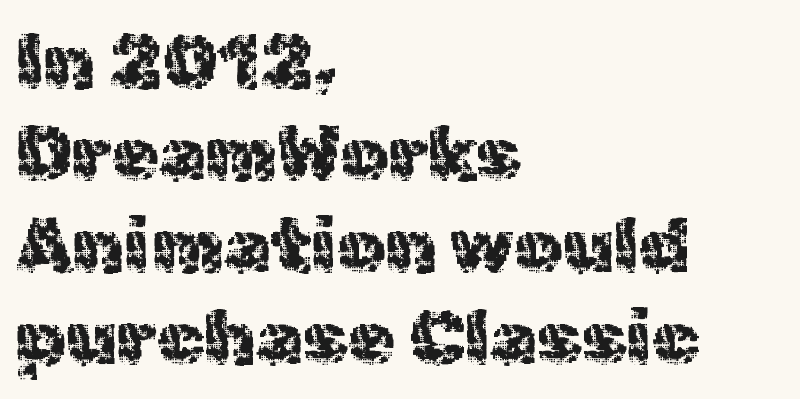
The image shows 76 px regular-weight sans-serif type, upright; set left-aligned, line spacing 1.21x, normal letter spacing, not underlined; a medium x-height.
